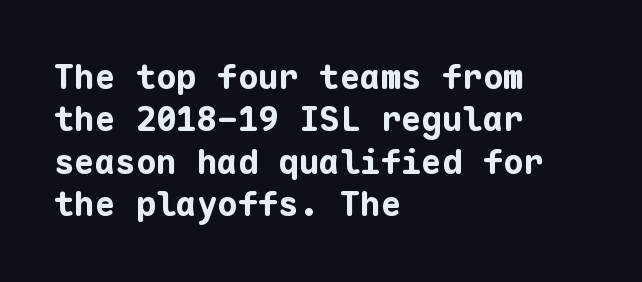
Leftover space on each line is placed entirely after the last word. You can tell it's not italic because the verticals are truly vertical. Each new line begins a customary step beneath the previous one. Stroke terminals: plain, sans-serif. This sample has the even, mechanical cadence of fixed-width lettering. No extra tracking has been applied to these lines.
